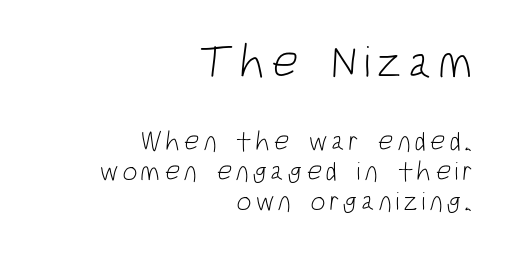
Q: Is the text bold? A: No.
Q: Is the typeface a serif or a sans-serif typeface? A: Sans-serif.
Q: Is the text underlined? A: No.
Q: How is the paragraph aligned? A: Right-aligned.
Q: Is the spacing between lines tight, normal or loose? A: Tight.
Q: Which block of text is set in a larger size, the first (top) or the second (bottom)? A: The first (top) one.
Q: Width (condensed, normal, or wide)? A: Condensed.
Q: Stroke contrast? A: Low.
Q: x-height? A: Large.
Q: Monospaced? A: No.
